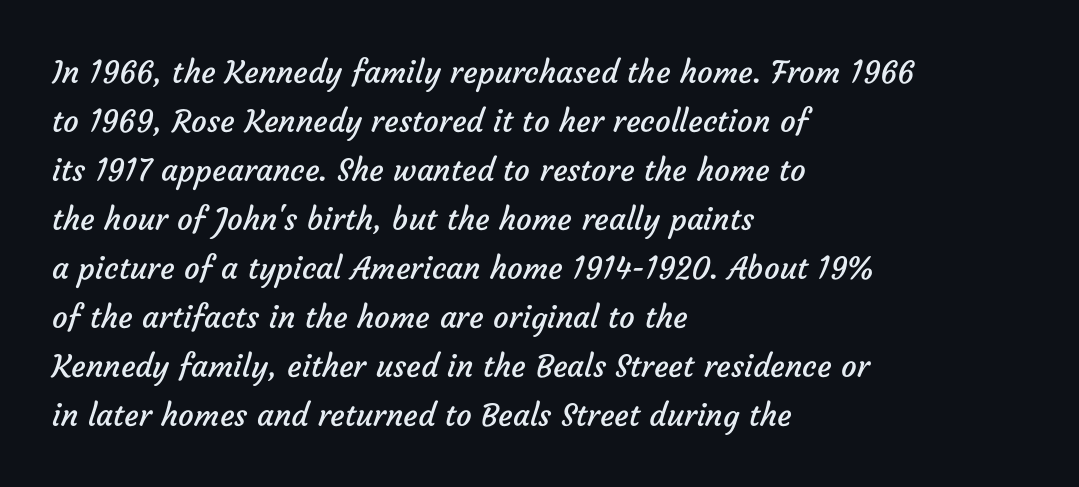
Q: Is the text bold? A: No.
Q: Is the typeface a serif or a sans-serif typeface? A: Sans-serif.
Q: Is the text underlined? A: No.
Q: How is the paragraph aligned? A: Left-aligned.
Q: Is the spacing between letters normal or unusually wide? A: Normal.
Q: Is the spacing between lines tight, normal or loose? A: Normal.
Q: Width (condensed, normal, or wide)? A: Normal.
Q: Stroke contrast? A: Low.
Q: x-height? A: Medium.
Q: Monospaced? A: No.
